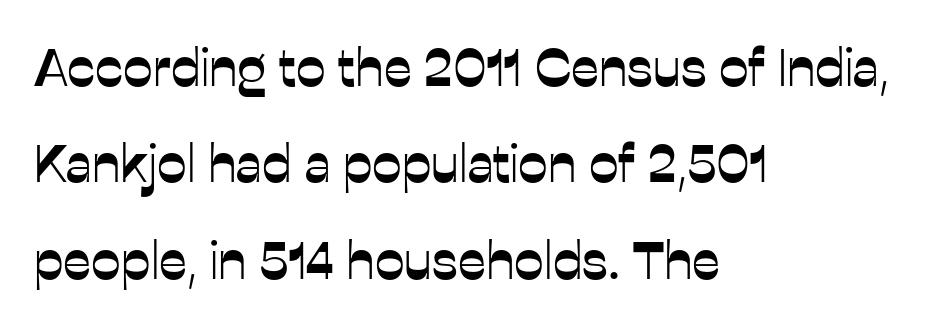
The image shows 53 px sans-serif type, upright; set left-aligned, line spacing 1.82x, normal letter spacing, not underlined; low stroke contrast and a medium x-height.
